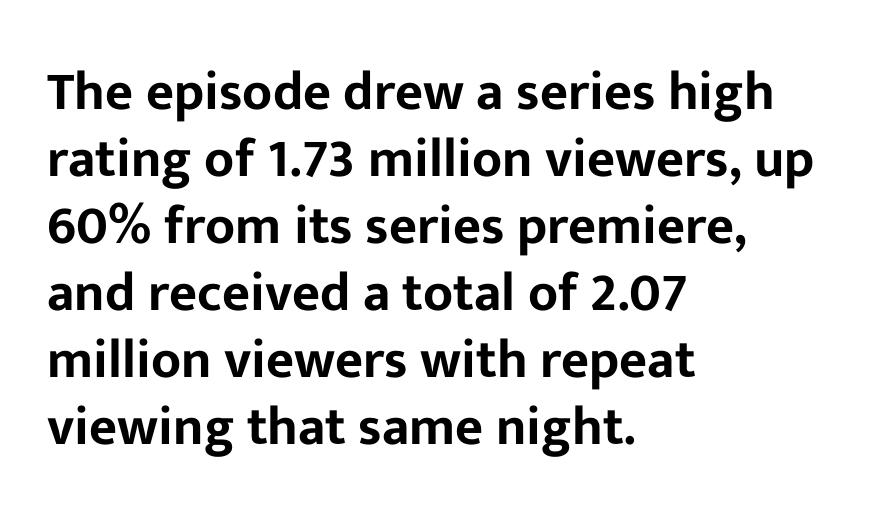
Q: Is the text italic (slanted)? A: No, it is upright.
Q: Is the typeface a serif or a sans-serif typeface? A: Sans-serif.
Q: Is the text underlined? A: No.
Q: How is the paragraph aligned? A: Left-aligned.
Q: Is the spacing between letters normal or unusually wide? A: Normal.
Q: Width (condensed, normal, or wide)? A: Normal.
Q: Stroke contrast? A: Low.
Q: x-height? A: Medium.
Q: Monospaced? A: No.
